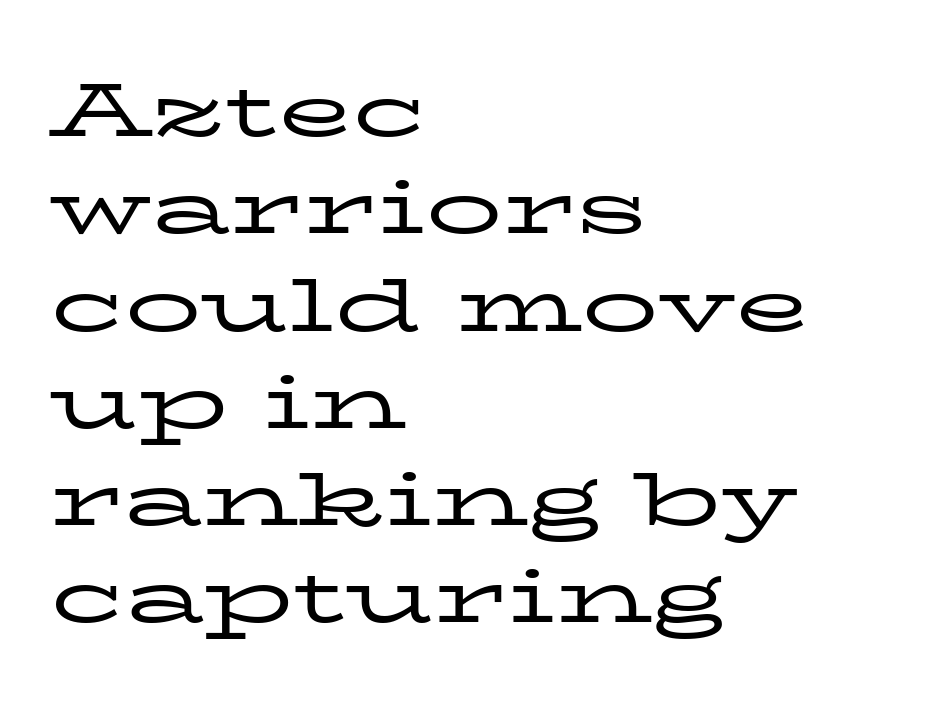
The image shows 76 px regular-weight, wide serif type, upright; set left-aligned, normal line spacing (1.28x), normal letter spacing, not underlined; low stroke contrast and a medium x-height.
